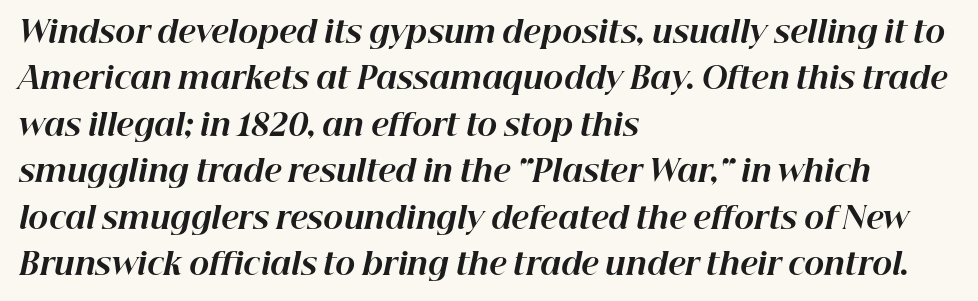
{"italic": "yes", "lean": "right", "slant_degrees": 12, "bold": "yes", "weight": "bold", "width": "normal", "stroke_contrast": "high", "x_height": "medium", "monospaced": "no", "underline": "no", "align": "left", "line_spacing": "normal", "line_spacing_ratio": 1.55, "letter_spacing": "normal", "letter_spacing_em": 0.0, "glyph_px": 30}
